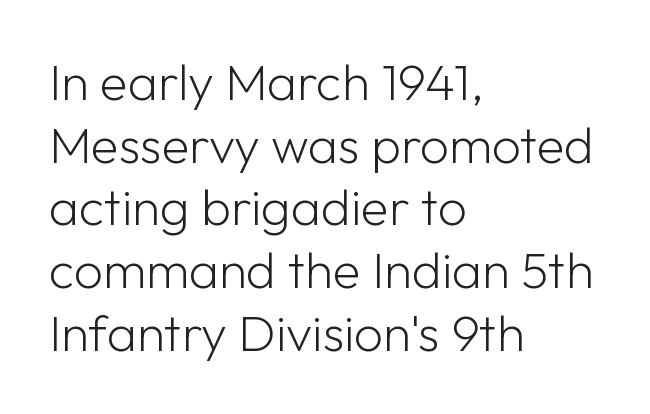
Q: Is the text bold? A: No.
Q: Is the text italic (slanted)? A: No, it is upright.
Q: Is the typeface a serif or a sans-serif typeface? A: Sans-serif.
Q: Is the text underlined? A: No.
Q: How is the paragraph aligned? A: Left-aligned.
Q: Is the spacing between letters normal or unusually wide? A: Normal.
Q: Width (condensed, normal, or wide)? A: Normal.
Q: Stroke contrast? A: Low.
Q: x-height? A: Medium.
Q: Monospaced? A: No.
